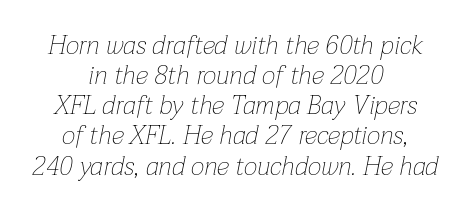
{"italic": "yes", "lean": "right", "slant_degrees": 12, "bold": "no", "underline": "no", "align": "center", "line_spacing_ratio": 1.16, "letter_spacing": "normal", "letter_spacing_em": 0.0, "glyph_px": 26}
